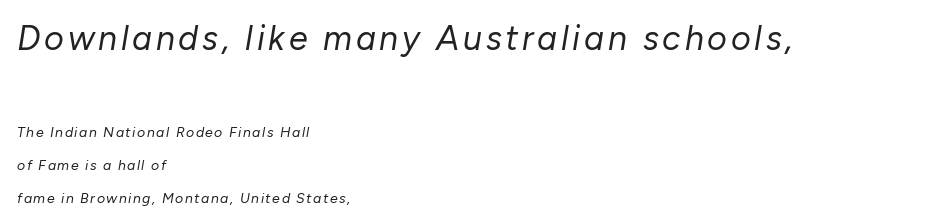
A clean baseline with only descenders dipping below it. Vertically, the passage feels expansive, rows floating well apart. In CSS terms this would be text-align: left. This layout puts the oversized block above and the modest block below. The characters are drawn with everyday or finer stroke widths.
